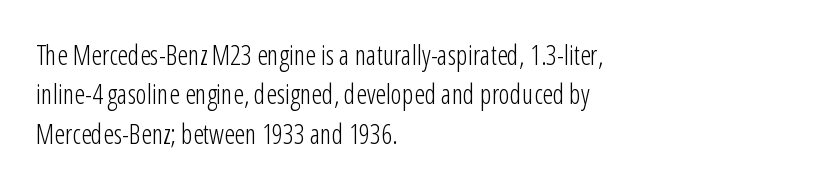
{"italic": "no", "bold": "no", "underline": "no", "align": "left", "line_spacing": "normal", "line_spacing_ratio": 1.46, "letter_spacing": "normal", "letter_spacing_em": 0.0, "glyph_px": 27}
